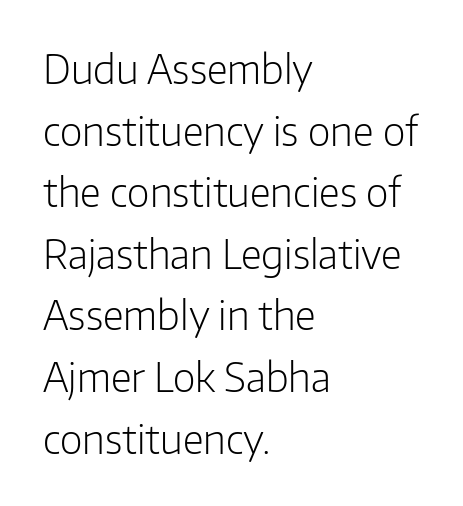
The letters advance in unequal steps, a hallmark of proportional type. The rag falls on the right side of this text block. If you drew a line through each stem, it would be perfectly vertical. Summary of weight: not heavy and not bold. Underline: absent. A typesetter would label this face a sans.
